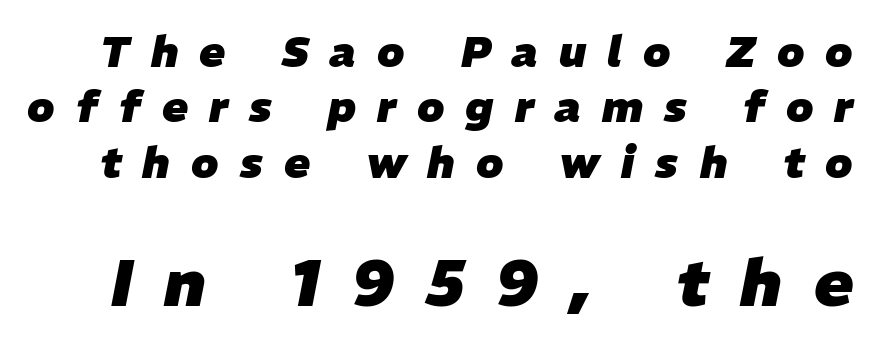
Proportional: the letters do not fall into vertical columns. The rendering applies a slant to the glyphs. In terms of letterspacing, this is a distinctly airy, spread setting. Is there much room between lines? A standard amount, neither cramped nor airy. Honestly, there is no underline to notice here at all. Is the type bold? Yes — the strokes are clearly thick and heavy.
